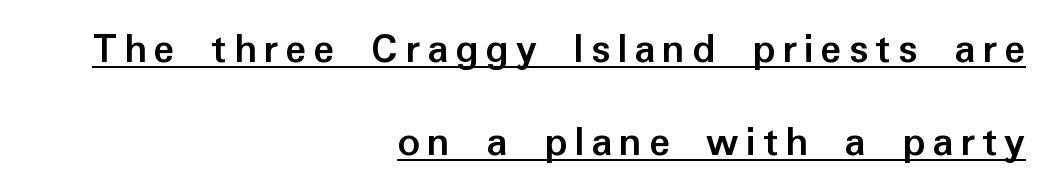
The image shows 44 px semibold sans-serif type, upright; set right-aligned, loose line spacing (2.11x), underlined; low stroke contrast and a medium x-height.
